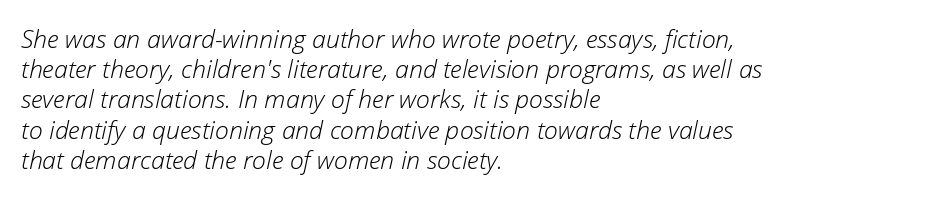
The image shows 25 px text type, italic (leaning right); set left-aligned, line spacing 1.21x, normal letter spacing, not underlined.
